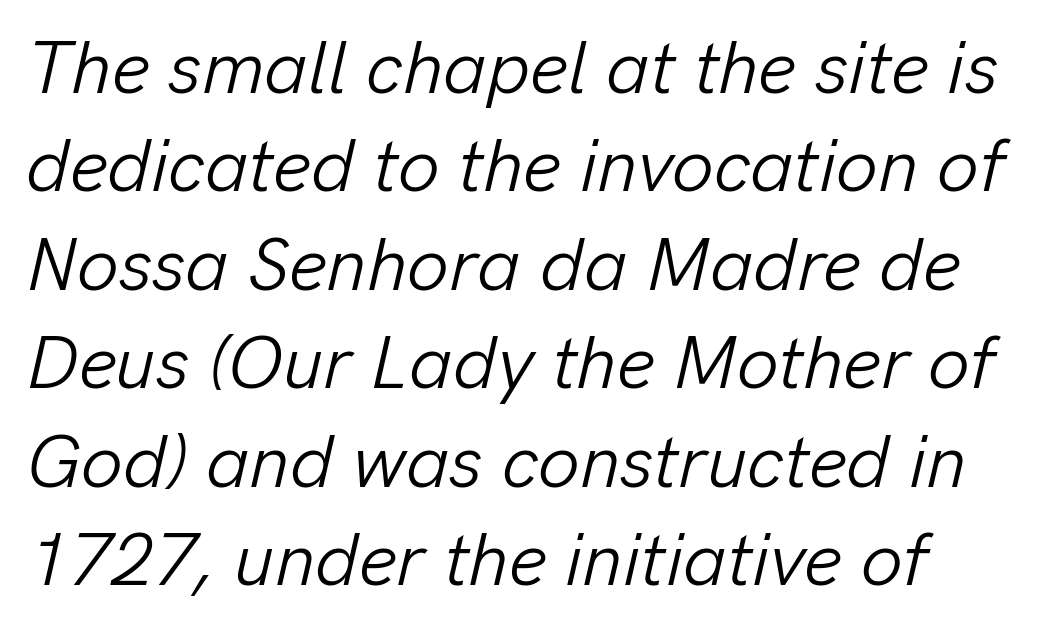
Q: Is the text bold? A: No.
Q: Is the text italic (slanted)? A: Yes, it leans right by about 13 degrees.
Q: Is the text underlined? A: No.
Q: Is the spacing between letters normal or unusually wide? A: Normal.
Q: Is the spacing between lines tight, normal or loose? A: Normal.
Q: Width (condensed, normal, or wide)? A: Normal.
Q: Stroke contrast? A: Low.
Q: x-height? A: Medium.
Q: Monospaced? A: No.
